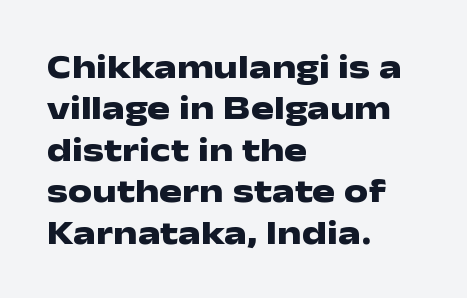
Serif or sans? Sans — the stroke terminals are bare. Does the lettering tilt? It doesn't — this is upright. The text block is weighted toward the left margin, trailing off unevenly rightward. The tracking reads as untouched default to a designer's eye.
